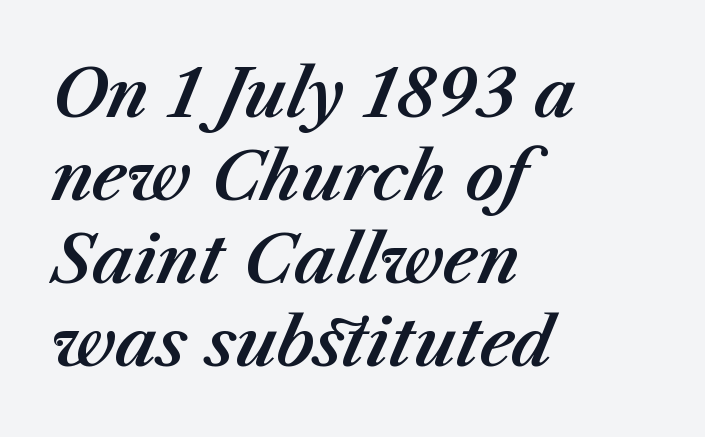
The letters advance in unequal steps, a hallmark of proportional type. In terms of letterspacing, this is plain default setting. The rendering uses a moderate line-height, typical for paragraphs. Italic? Definitely — the glyphs are oblique. The words here are not underlined. Horizontally, the lines are justified to the leading edge only.
